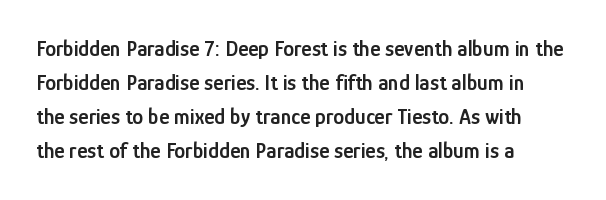
{"italic": "no", "bold": "semi", "underline": "no", "align": "left", "line_spacing": "normal", "line_spacing_ratio": 1.55, "letter_spacing": "normal", "letter_spacing_em": 0.0, "glyph_px": 22}
